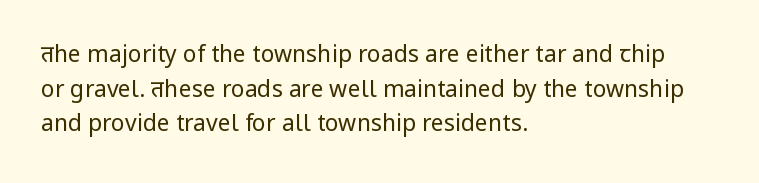
{"italic": "no", "bold": "no", "underline": "no", "align": "left", "line_spacing": "normal", "line_spacing_ratio": 1.51, "letter_spacing": "normal", "letter_spacing_em": 0.0, "glyph_px": 23}
